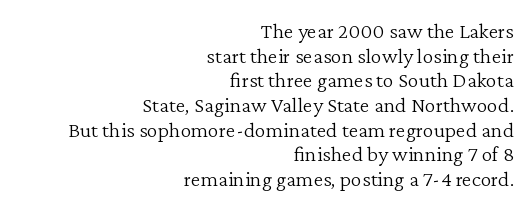
{"italic": "no", "bold": "no", "underline": "no", "align": "right", "line_spacing": "tight", "line_spacing_ratio": 1.12, "letter_spacing": "normal", "letter_spacing_em": 0.0, "glyph_px": 22}
